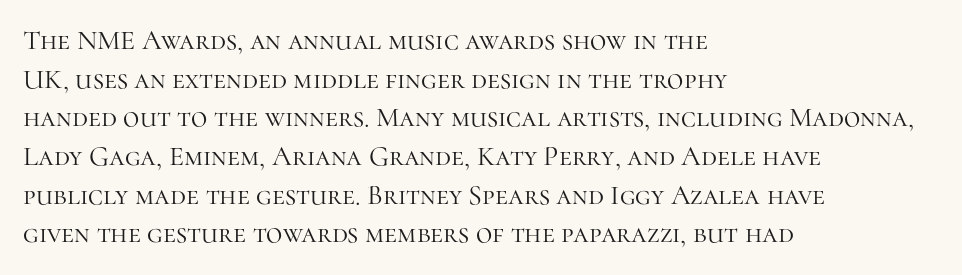
{"serif": "yes", "italic": "no", "bold": "no", "weight": "light", "width": "normal", "stroke_contrast": "high", "x_height": "medium", "monospaced": "no", "underline": "no", "align": "left", "line_spacing": "normal", "line_spacing_ratio": 1.38, "letter_spacing": "normal", "letter_spacing_em": 0.0, "glyph_px": 28}
